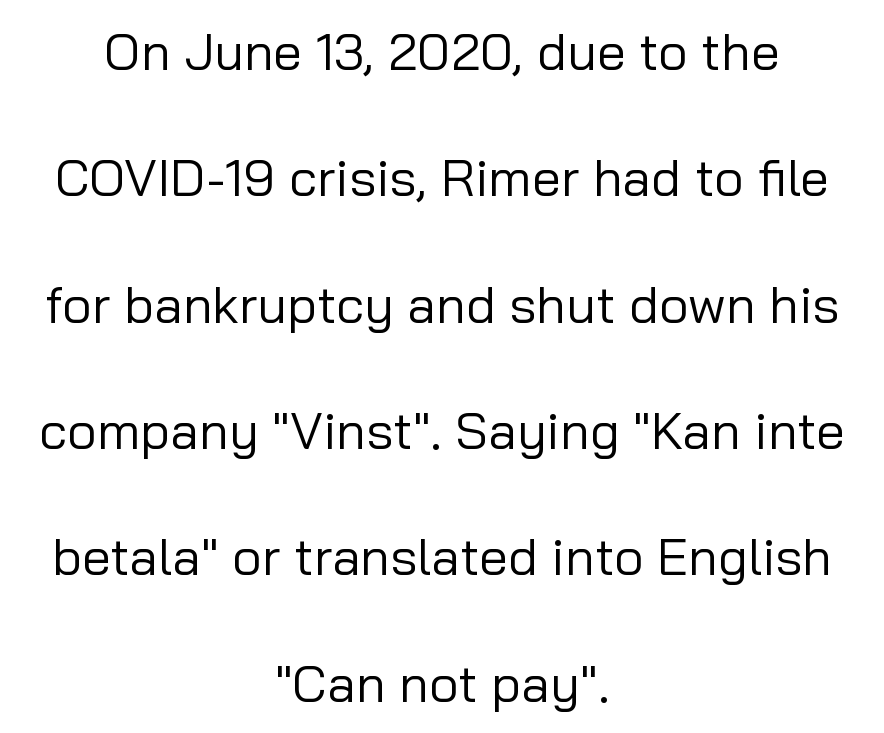
Q: Is the text bold? A: No.
Q: Is the text italic (slanted)? A: No, it is upright.
Q: Is the typeface a serif or a sans-serif typeface? A: Sans-serif.
Q: Is the text underlined? A: No.
Q: How is the paragraph aligned? A: Centered.
Q: Is the spacing between letters normal or unusually wide? A: Normal.
Q: Is the spacing between lines tight, normal or loose? A: Loose.
Q: Width (condensed, normal, or wide)? A: Normal.
Q: Stroke contrast? A: Low.
Q: x-height? A: Medium.
Q: Monospaced? A: No.
